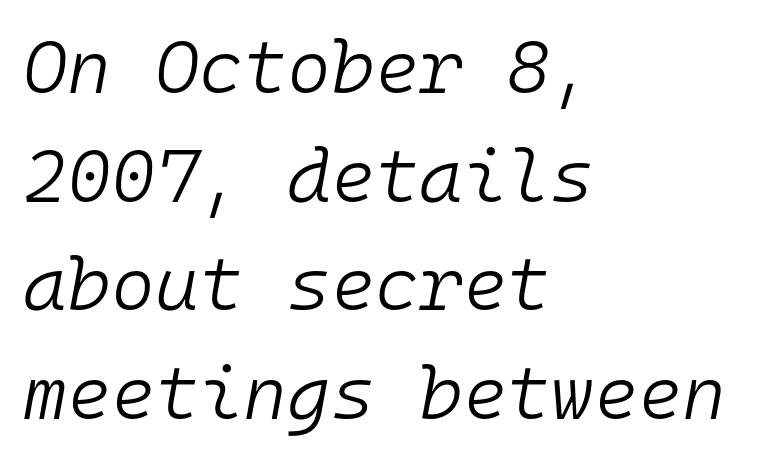
Q: Is the text bold? A: No.
Q: Is the text italic (slanted)? A: Yes, it leans right by about 10 degrees.
Q: Is the text underlined? A: No.
Q: How is the paragraph aligned? A: Left-aligned.
Q: Is the spacing between letters normal or unusually wide? A: Normal.
Q: Is the spacing between lines tight, normal or loose? A: Normal.
Q: Width (condensed, normal, or wide)? A: Normal.
Q: Stroke contrast? A: Low.
Q: x-height? A: Medium.
Q: Monospaced? A: Yes.
